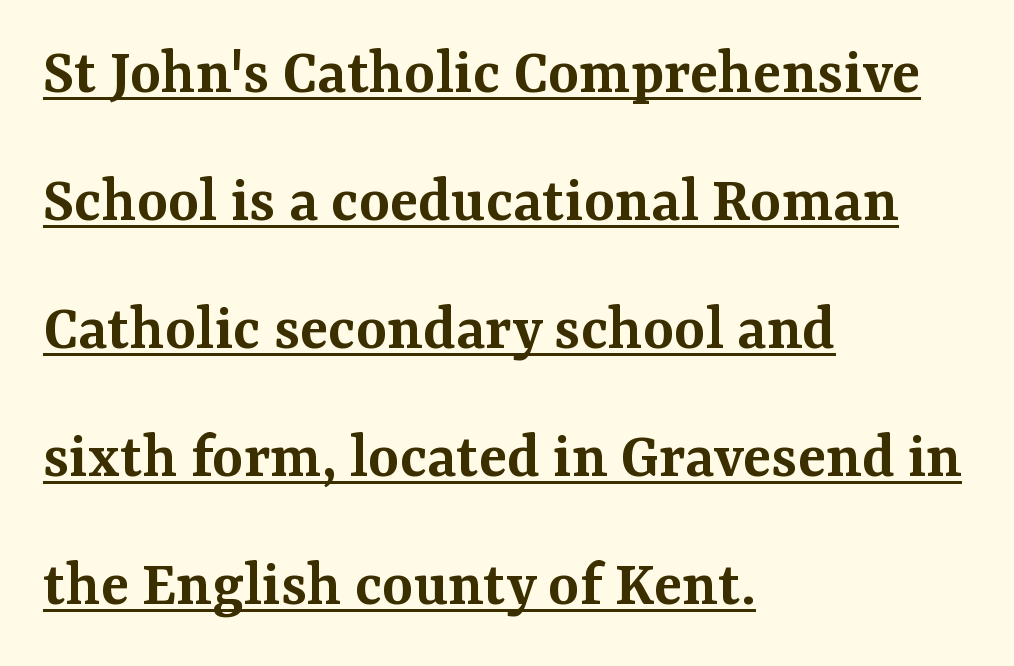
This rendering leaves character spacing at its baseline value. These lines were composed using upright roman letters. Font category for this specimen: serif. The rendering uses the underline text-decoration. Think of a printed novel: that variable character pitch is what you see here.
